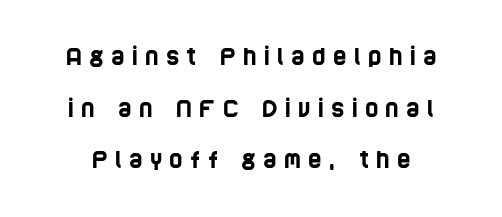
Plain, unruled lines of type. Notice the wide empty band between every row — that's loose leading. What stands out about the letter spacing? Its width — letters are far apart.
